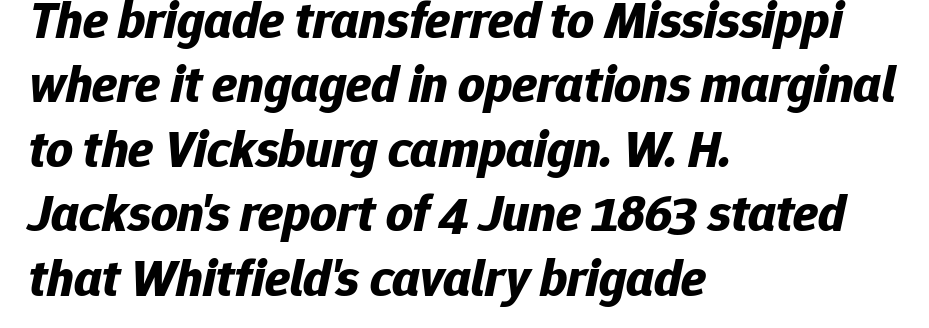
Posture: slanted. Does extra space separate the letters? No, they use regular spacing. Underline: absent. A dark, heavy texture on the line: the type is bold. Each letter keeps its own natural width here, so spacing adapts to shape. If you drew a ruler down the left edge, every line would touch it.
